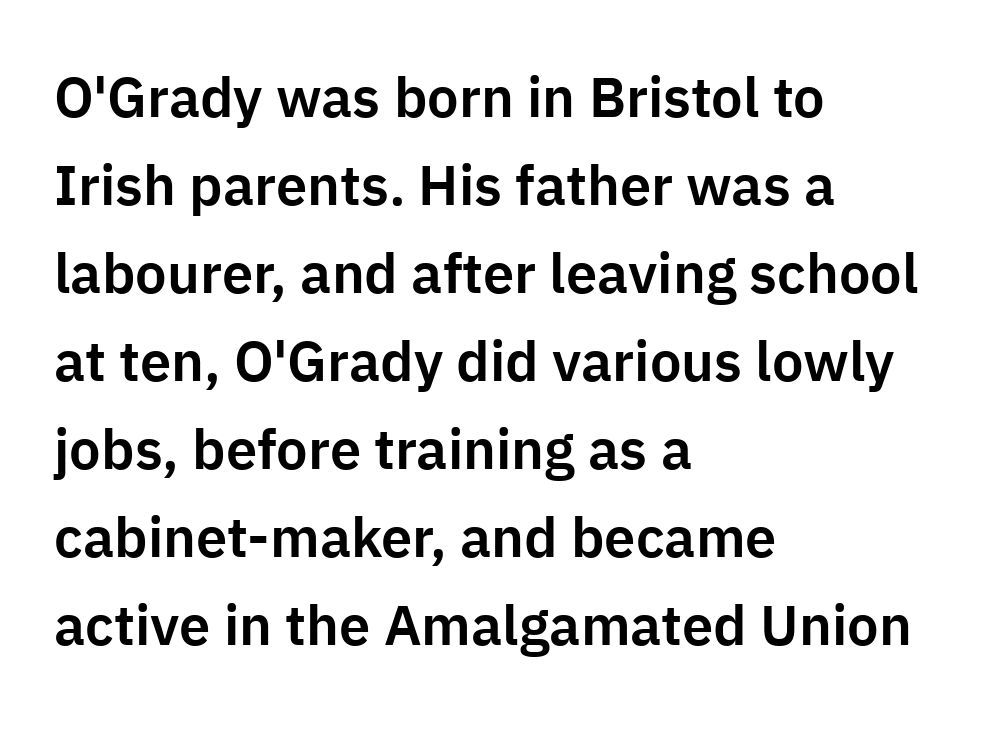
Q: Is the text italic (slanted)? A: No, it is upright.
Q: Is the typeface a serif or a sans-serif typeface? A: Sans-serif.
Q: Is the text underlined? A: No.
Q: How is the paragraph aligned? A: Left-aligned.
Q: Is the spacing between letters normal or unusually wide? A: Normal.
Q: Is the spacing between lines tight, normal or loose? A: Normal.
Q: Width (condensed, normal, or wide)? A: Normal.
Q: Stroke contrast? A: Low.
Q: x-height? A: Medium.
Q: Monospaced? A: No.
